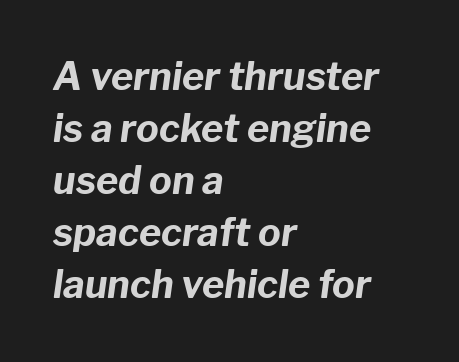
These lines stack with their left ends in a neat column. One glance says typical: line gaps are just what's usual. Spacing verdict: proportional, widths tailored to each character. Plain, unruled lines of type. The passage shown leans; its letterforms are oblique.
